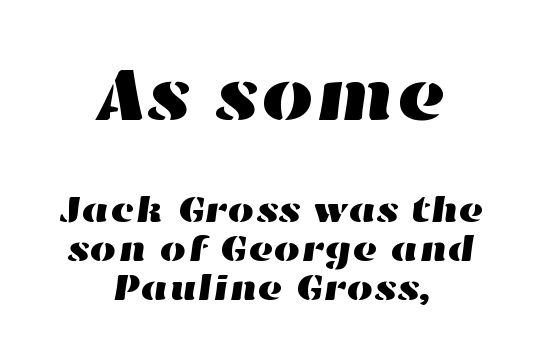
{"width": "wide", "stroke_contrast": "high", "x_height": "medium", "monospaced": "no", "underline": "no", "align": "center", "line_spacing": "tight", "line_spacing_ratio": 1.02, "letter_spacing": "normal", "letter_spacing_em": 0.0, "larger_block": "first", "size_ratio": 1.97, "glyph_px": 75}
